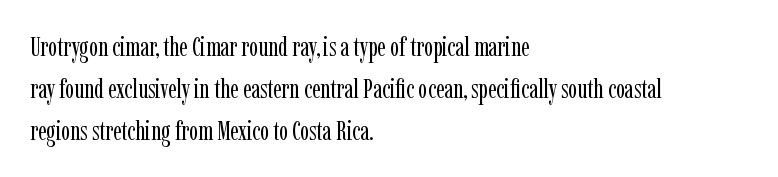
Q: Is the text bold? A: No.
Q: Is the text italic (slanted)? A: No, it is upright.
Q: Is the text underlined? A: No.
Q: How is the paragraph aligned? A: Left-aligned.
Q: Is the spacing between letters normal or unusually wide? A: Normal.
Q: Is the spacing between lines tight, normal or loose? A: Normal.
